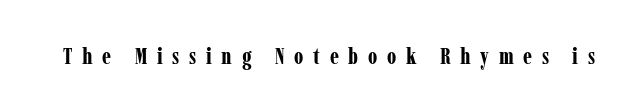
Q: Is the text bold? A: Yes.
Q: Is the text italic (slanted)? A: No, it is upright.
Q: Is the text underlined? A: No.
Q: Is the spacing between letters normal or unusually wide? A: Unusually wide.
